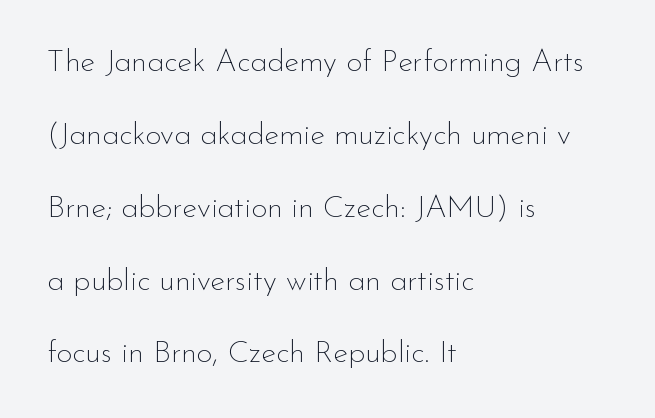
Q: Is the text bold? A: No.
Q: Is the text italic (slanted)? A: No, it is upright.
Q: Is the typeface a serif or a sans-serif typeface? A: Sans-serif.
Q: Is the text underlined? A: No.
Q: How is the paragraph aligned? A: Left-aligned.
Q: Is the spacing between letters normal or unusually wide? A: Normal.
Q: Is the spacing between lines tight, normal or loose? A: Loose.
Q: Width (condensed, normal, or wide)? A: Normal.
Q: Stroke contrast? A: Low.
Q: x-height? A: Small.
Q: Monospaced? A: No.
